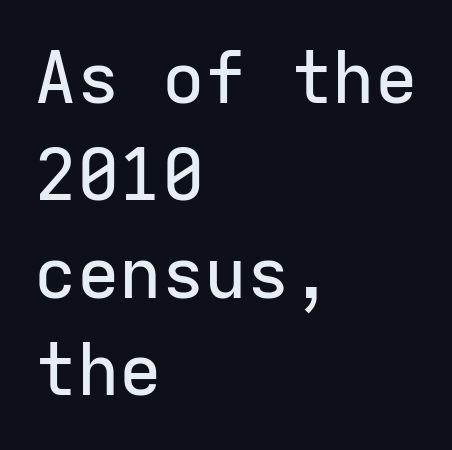
{"serif": "no", "italic": "no", "width": "normal", "stroke_contrast": "low", "x_height": "medium", "monospaced": "yes", "underline": "no", "align": "left", "line_spacing": "normal", "line_spacing_ratio": 1.37, "letter_spacing": "normal", "letter_spacing_em": 0.0, "glyph_px": 71}
